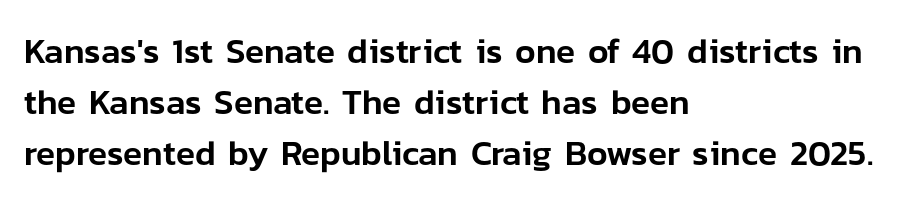
The image shows 35 px sans-serif type, upright; set left-aligned, normal line spacing (1.46x), normal letter spacing, not underlined; low stroke contrast and a medium x-height.
